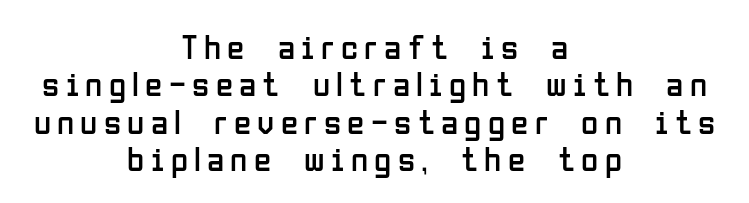
Every character sits straight up, as roman type does. Centered paragraph, ragged on both sides. Note the varied advance widths — an 'i' is clearly narrower than an 'm'. I'd call this a sans setting — the letters go barefoot.
